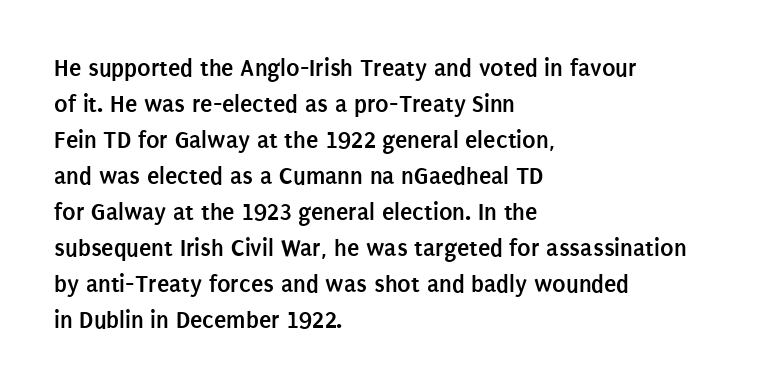
Nope, not italic — everything's standing straight. A normal amount of white space separates one row of letters from the next. Pretty heavy lettering here — definitely bold. Line starts are locked; line ends wander. Tracking here is standard; glyphs follow each other at the usual distance. Decoration check: the copy has no underline.
